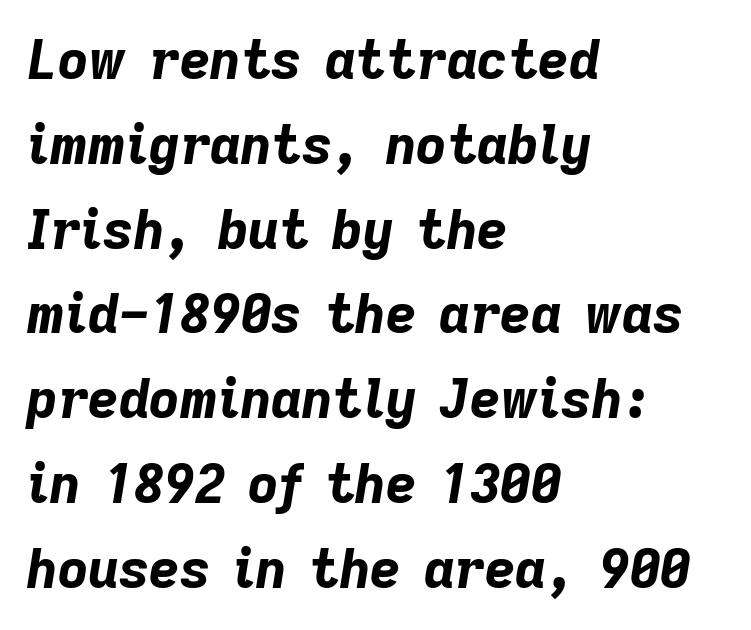
Character widths vary here, with narrow letters taking less room than wide ones. The block of text has a typical density, with ordinary space between rows. Observe the ordinary spacing: letters are neighbours, not strangers. Descenders are the only things crossing below the line.
